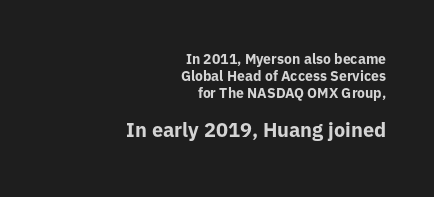
Q: Is the text bold? A: Yes.
Q: Is the text italic (slanted)? A: No, it is upright.
Q: Is the text underlined? A: No.
Q: How is the paragraph aligned? A: Right-aligned.
Q: Is the spacing between letters normal or unusually wide? A: Normal.
Q: Which block of text is set in a larger size, the first (top) or the second (bottom)? A: The second (bottom) one.
